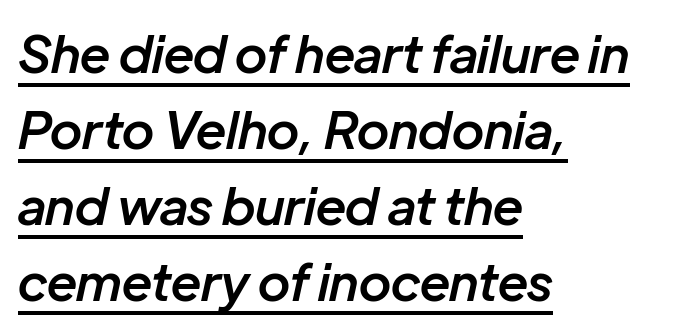
Honestly, the underline is the first thing you notice here. Stems and bowls a touch heavier than normal — semibold. Each letter keeps its own natural width here, so spacing adapts to shape. The passage shown has conventional tracking throughout. This sample keeps an unexceptional amount of space between lines.
